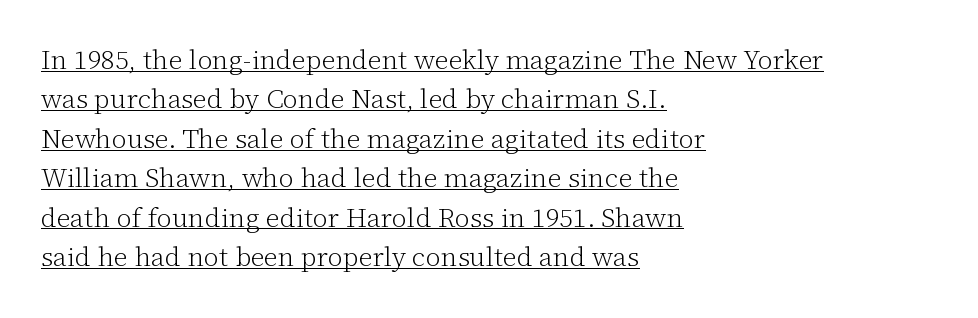
{"italic": "no", "bold": "no", "underline": "yes", "align": "left", "line_spacing": "normal", "line_spacing_ratio": 1.46, "letter_spacing": "normal", "letter_spacing_em": 0.0, "glyph_px": 27}
